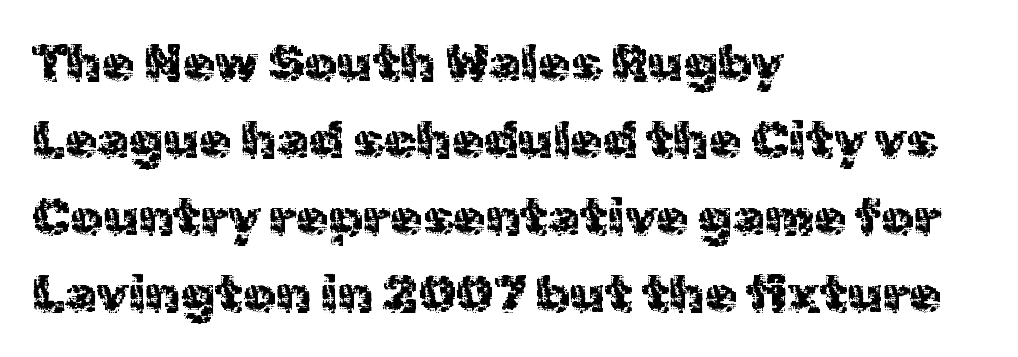
Q: Is the text italic (slanted)? A: No, it is upright.
Q: Is the typeface a serif or a sans-serif typeface? A: Sans-serif.
Q: Is the text underlined? A: No.
Q: How is the paragraph aligned? A: Left-aligned.
Q: Is the spacing between letters normal or unusually wide? A: Normal.
Q: Is the spacing between lines tight, normal or loose? A: Normal.
Q: Width (condensed, normal, or wide)? A: Normal.
Q: x-height? A: Medium.
Q: Monospaced? A: No.
